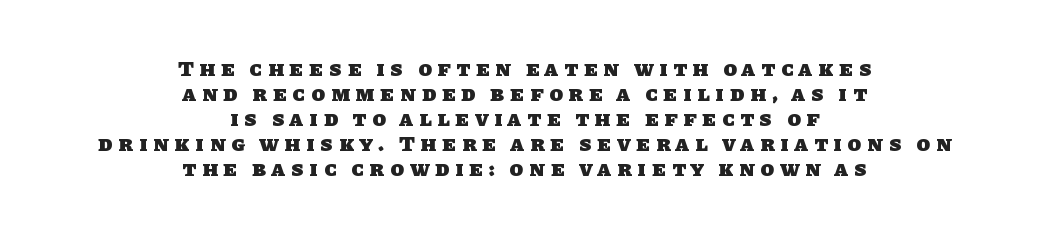
The foot of each line stays bare and open. Inter-character spacing is expanded well beyond the font's built-in metrics. Caption: bold face, heavy strokes. Compared with typical paragraphs, the rows here are closer together. Both edges are ragged and mirror each other, which tells us the setting is centered.
